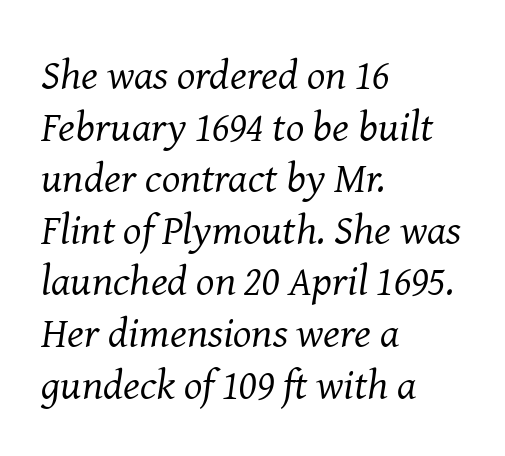
{"serif": "yes", "italic": "yes", "lean": "right", "slant_degrees": 8, "bold": "no", "weight": "regular", "width": "normal", "stroke_contrast": "medium", "x_height": "medium", "monospaced": "no", "underline": "no", "align": "left", "line_spacing_ratio": 1.2, "letter_spacing": "normal", "letter_spacing_em": 0.0, "glyph_px": 43}
